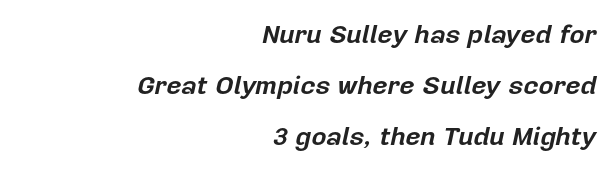
The image shows 26 px bold type, italic (leaning right); set right-aligned, loose line spacing (1.96x), normal letter spacing, not underlined.
